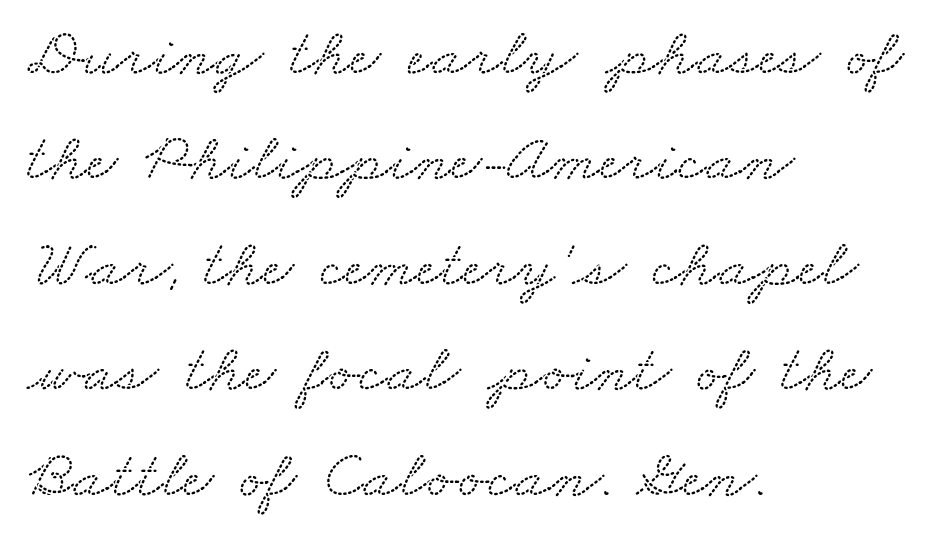
The image shows 68 px wide serif type; set left-aligned, normal line spacing (1.55x), normal letter spacing, not underlined; low stroke contrast and a small x-height.
